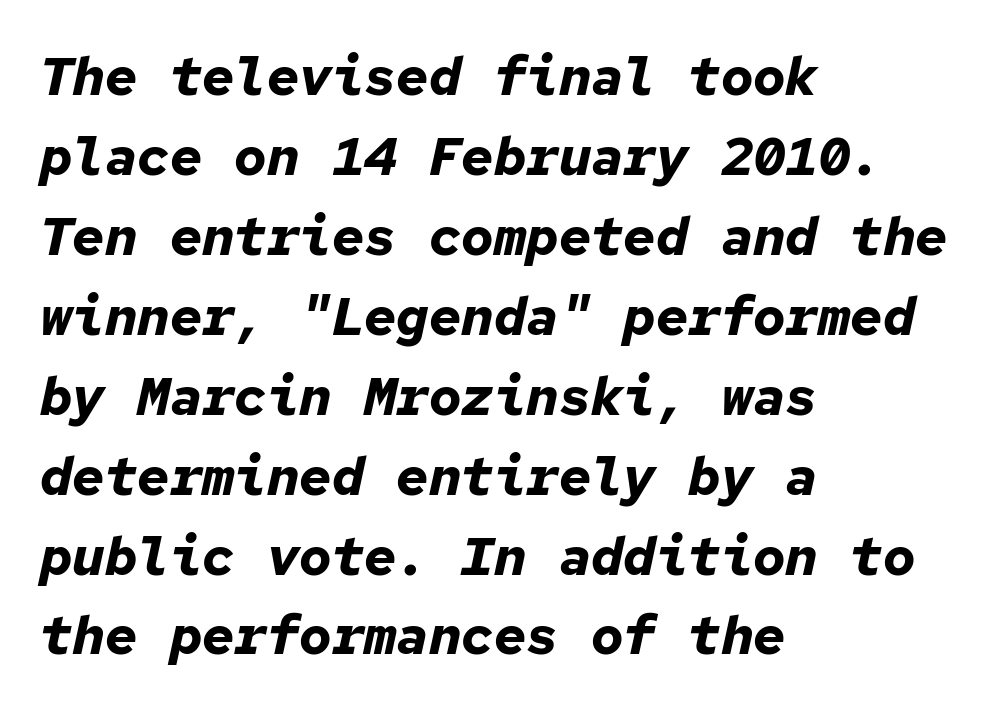
{"italic": "yes", "lean": "right", "slant_degrees": 12, "bold": "yes", "weight": "bold", "width": "normal", "stroke_contrast": "low", "x_height": "medium", "monospaced": "yes", "underline": "no", "align": "left", "line_spacing": "normal", "line_spacing_ratio": 1.48, "letter_spacing": "normal", "letter_spacing_em": 0.0, "glyph_px": 54}
